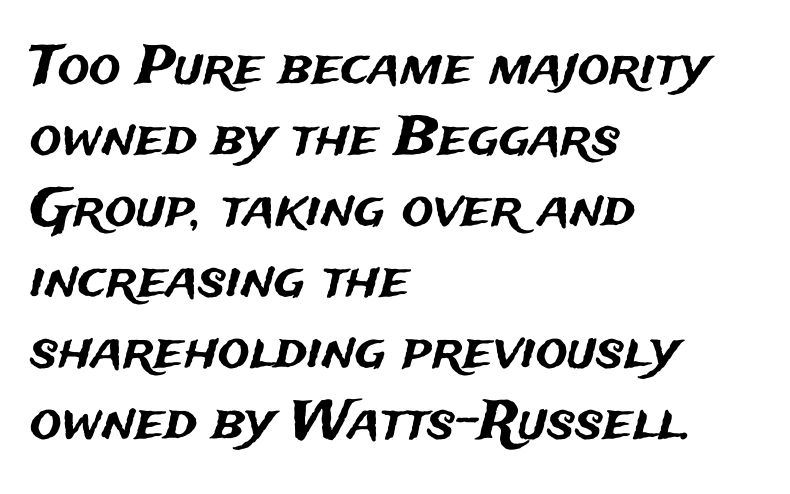
{"serif": "no", "width": "normal", "stroke_contrast": "medium", "x_height": "medium", "monospaced": "no", "underline": "no", "align": "left", "line_spacing": "normal", "line_spacing_ratio": 1.34, "letter_spacing": "normal", "letter_spacing_em": 0.0, "glyph_px": 53}
